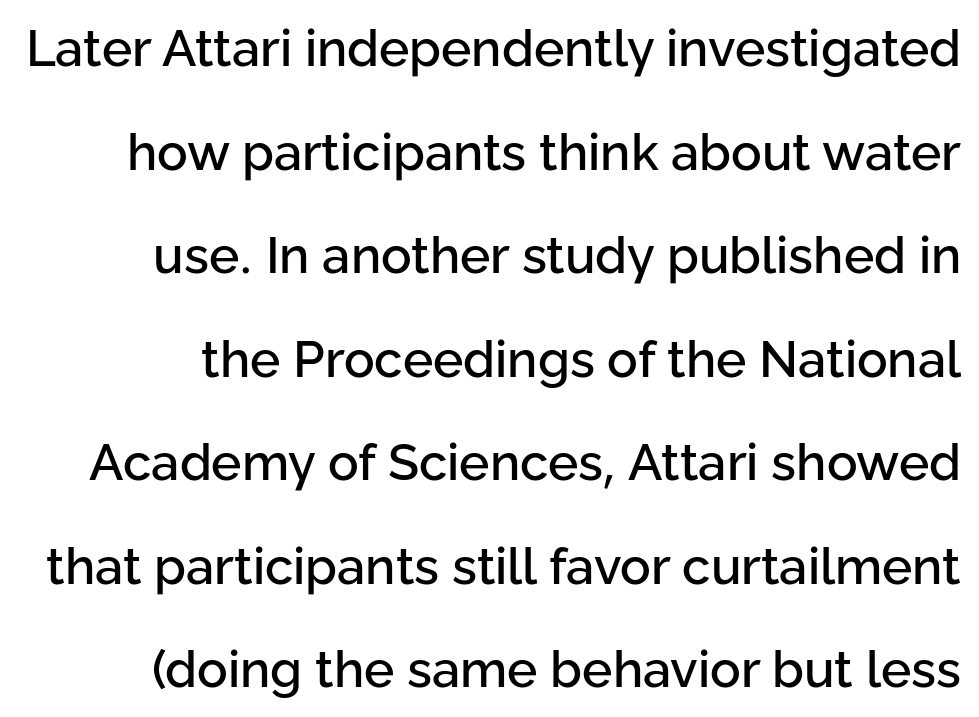
Q: Is the text italic (slanted)? A: No, it is upright.
Q: Is the typeface a serif or a sans-serif typeface? A: Sans-serif.
Q: Is the text underlined? A: No.
Q: Is the spacing between letters normal or unusually wide? A: Normal.
Q: Is the spacing between lines tight, normal or loose? A: Loose.
Q: Width (condensed, normal, or wide)? A: Normal.
Q: Stroke contrast? A: Low.
Q: x-height? A: Medium.
Q: Monospaced? A: No.
